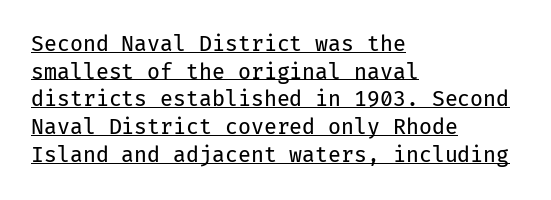
{"italic": "no", "bold": "no", "underline": "yes", "align": "left", "line_spacing": "normal", "line_spacing_ratio": 1.32, "letter_spacing": "normal", "letter_spacing_em": 0.0, "glyph_px": 21}
